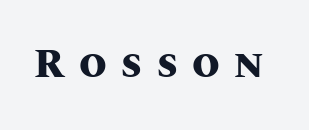
Q: Is the text bold? A: Yes.
Q: Is the text italic (slanted)? A: No, it is upright.
Q: Is the text underlined? A: No.
Q: Is the spacing between letters normal or unusually wide? A: Unusually wide.
Q: Width (condensed, normal, or wide)? A: Normal.
Q: Stroke contrast? A: Medium.
Q: x-height? A: Large.
Q: Monospaced? A: No.
